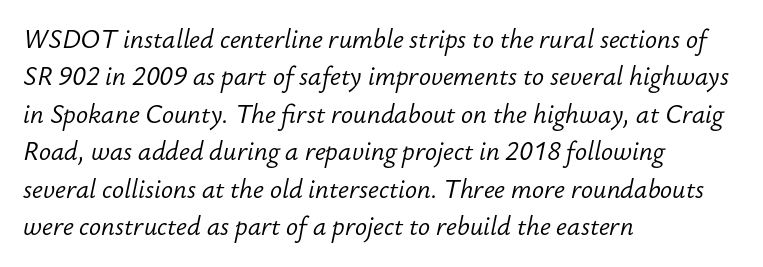
Posture: slanted. Underline: absent. This block has exactly the height ordinary leading produces. How are the letters spaced? Ordinarily, with no added tracking. The ragged edge is on the right, which tells us the setting is flush left. Counters stay open thanks to moderate or lighter strokes.
